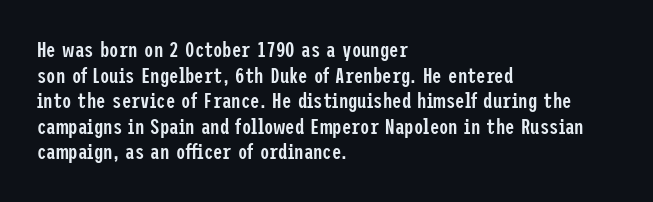
{"italic": "no", "bold": "semi", "underline": "no", "align": "left", "line_spacing_ratio": 1.22, "letter_spacing": "normal", "letter_spacing_em": 0.0, "glyph_px": 21}
